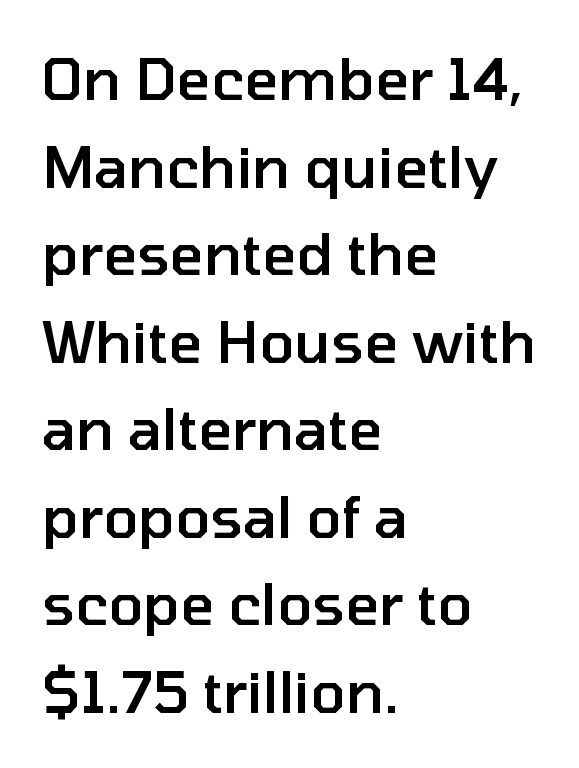
This sample uses a sans-serif face. This sample is left-justified, so line endings fall wherever the words run out. The face used here is a semibold: visibly heavier than regular, lighter than bold. The designer left line spacing at the default.
